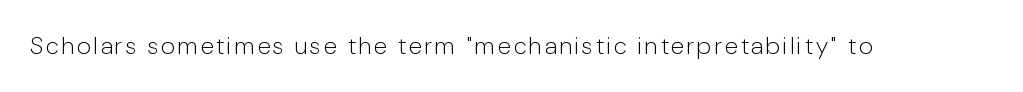
The image shows 24 px text type, upright; set not underlined.
